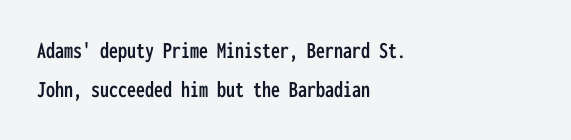
Glance below the letters and you will spot only blank space. Is the letter spacing exaggerated? No — it looks like the ordinary default. Honestly, the row spacing looks completely unremarkable. Style check: upright. Typeset ragged right — the left edge is the straight one.
